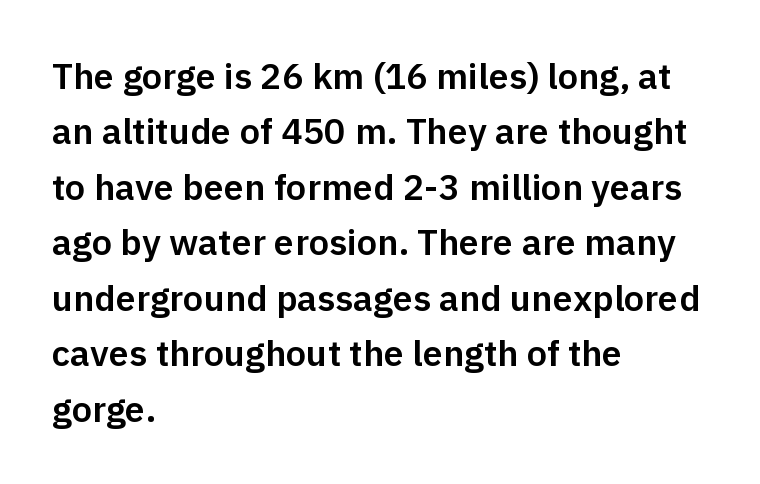
Line beginnings align vertically; line endings do not. Observe the ordinary spacing: letters are neighbours, not strangers. Is there any slant? The stems are plumb. Reading down the column, the eye jumps a familiar distance to each next line.
